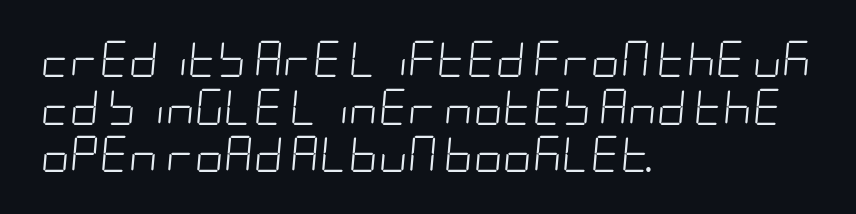
The image shows 36 px light, condensed type, italic (leaning right); set left-aligned, normal line spacing (1.32x), normal letter spacing, not underlined; low stroke contrast and a large x-height.
